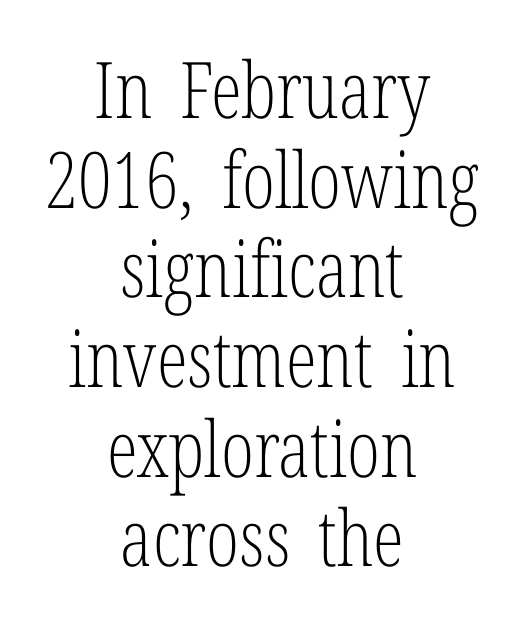
{"serif": "yes", "italic": "no", "bold": "no", "weight": "light", "width": "condensed", "stroke_contrast": "low", "x_height": "medium", "monospaced": "no", "underline": "no", "align": "center", "line_spacing": "tight", "line_spacing_ratio": 1.15, "letter_spacing": "normal", "letter_spacing_em": 0.0, "glyph_px": 78}
